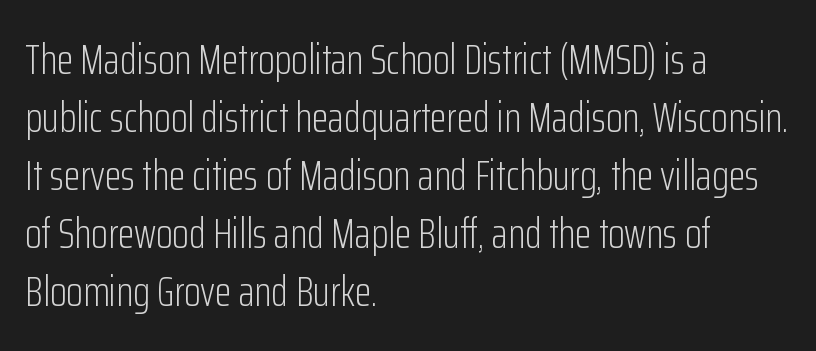
One-word summary of the alignment: left. In terms of posture, this sample is upright. Is this a heavy cut? Hardly; it is regular or lighter. Quick note: underline off.
